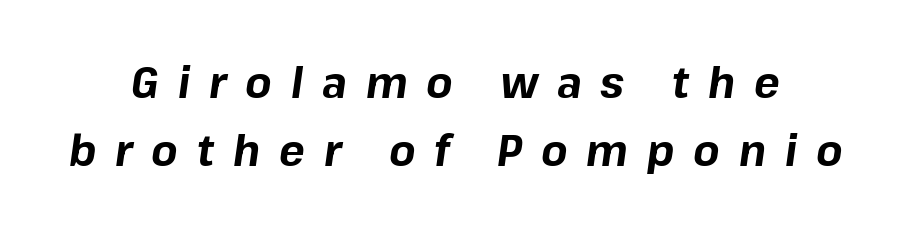
{"italic": "yes", "lean": "right", "slant_degrees": 8, "bold": "yes", "weight": "bold", "width": "normal", "stroke_contrast": "low", "x_height": "medium", "monospaced": "no", "underline": "no", "line_spacing": "normal", "line_spacing_ratio": 1.59, "letter_spacing": "wide", "letter_spacing_em": 0.44, "glyph_px": 43}
